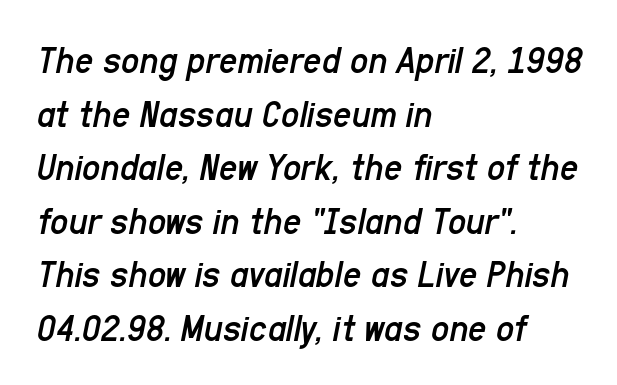
The image shows 40 px regular-weight, condensed type, italic (leaning right); set left-aligned, normal line spacing (1.34x), normal letter spacing, not underlined; low stroke contrast and a medium x-height.
